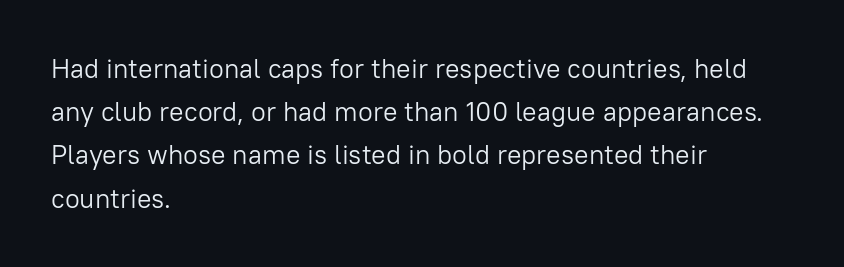
The image shows 27 px text type, upright; set left-aligned, normal line spacing (1.6x), normal letter spacing, not underlined.
